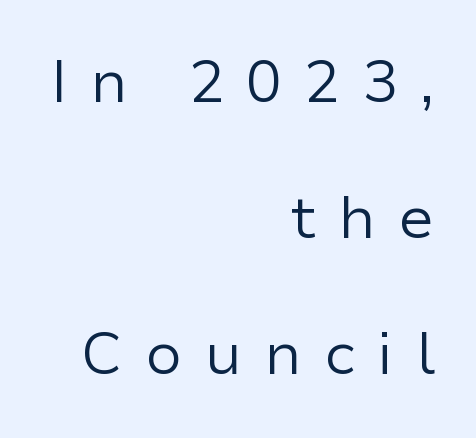
The image shows 60 px regular-weight sans-serif type, upright; set right-aligned, loose line spacing (2.27x), unusually wide letter spacing (+0.36 em), not underlined; low stroke contrast and a medium x-height.
